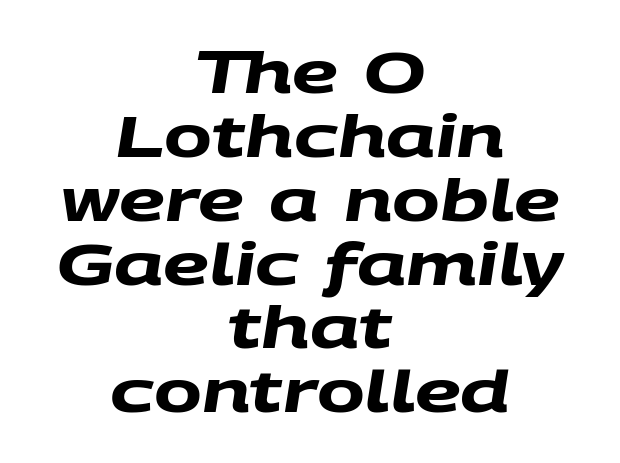
The image shows 57 px heavy, wide sans-serif type; set centered, tight line spacing (1.12x), normal letter spacing, not underlined; medium stroke contrast and a large x-height.
